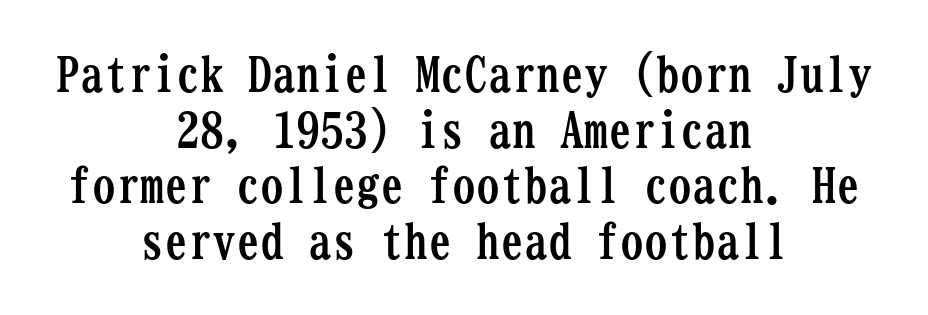
{"serif": "yes", "italic": "no", "bold": "yes", "weight": "semibold", "width": "condensed", "stroke_contrast": "low", "x_height": "medium", "monospaced": "yes", "underline": "no", "align": "center", "line_spacing_ratio": 1.16, "letter_spacing": "normal", "letter_spacing_em": 0.0, "glyph_px": 48}
